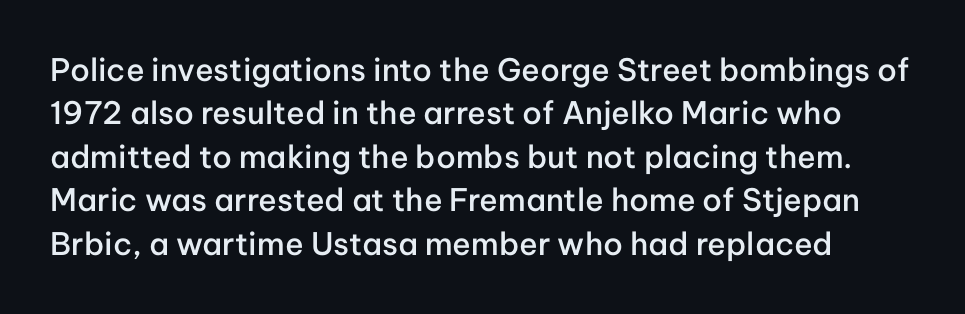
The image shows 31 px semibold sans-serif type, upright; set normal line spacing (1.4x), normal letter spacing, not underlined; low stroke contrast and a medium x-height.
